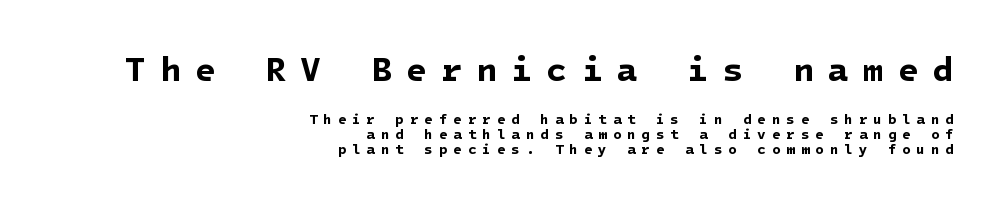
Q: Is the text bold? A: Yes.
Q: Is the typeface a serif or a sans-serif typeface? A: Sans-serif.
Q: Is the text underlined? A: No.
Q: How is the paragraph aligned? A: Right-aligned.
Q: Is the spacing between letters normal or unusually wide? A: Unusually wide.
Q: Is the spacing between lines tight, normal or loose? A: Tight.
Q: Which block of text is set in a larger size, the first (top) or the second (bottom)? A: The first (top) one.
Q: Width (condensed, normal, or wide)? A: Normal.
Q: Stroke contrast? A: Low.
Q: x-height? A: Medium.
